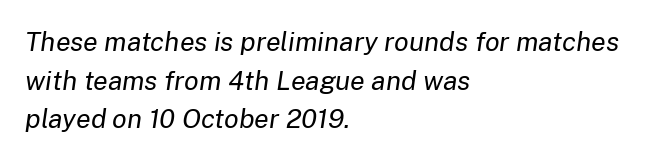
The image shows 27 px text type, italic (leaning right); set left-aligned, normal line spacing (1.43x), normal letter spacing, not underlined.
